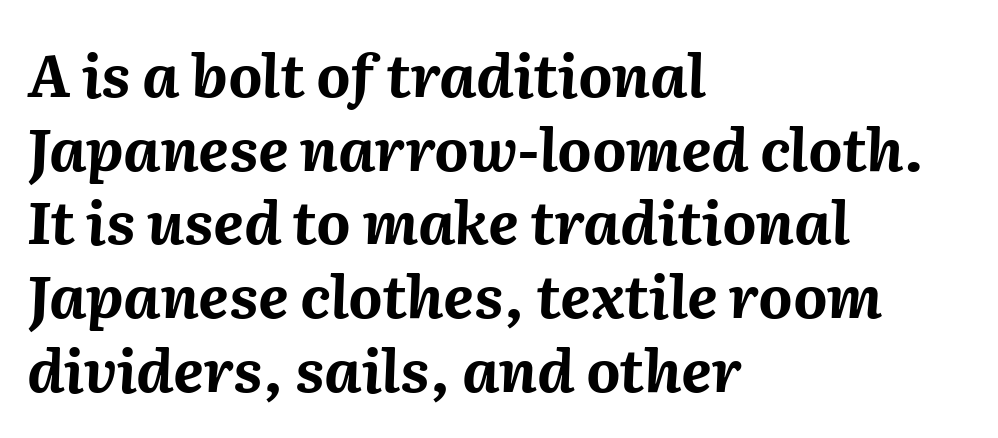
The image shows 59 px bold type, italic (leaning right); set left-aligned, normal line spacing (1.25x), normal letter spacing, not underlined; medium stroke contrast and a medium x-height.
